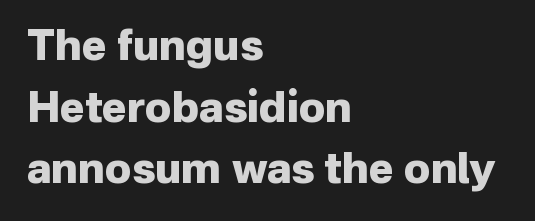
The image shows 42 px heavy sans-serif type, upright; set left-aligned, normal line spacing (1.47x), normal letter spacing, not underlined; low stroke contrast and a medium x-height.
